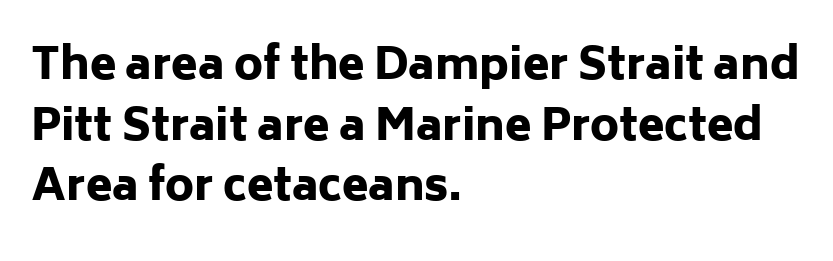
A normal amount of white space separates one row of letters from the next. Nothing unusual about the tracking: characters are spaced as the font intends. The rendering uses natural spacing where letterforms have individual widths. Nobody drew a line under any word here. Left-aligned paragraph, ragged on the right.
